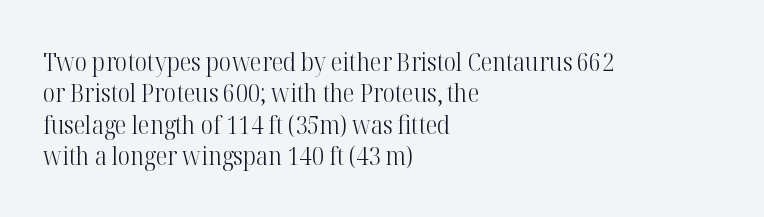
The image shows 26 px text type, upright; set left-aligned, line spacing 1.21x, normal letter spacing, not underlined.
